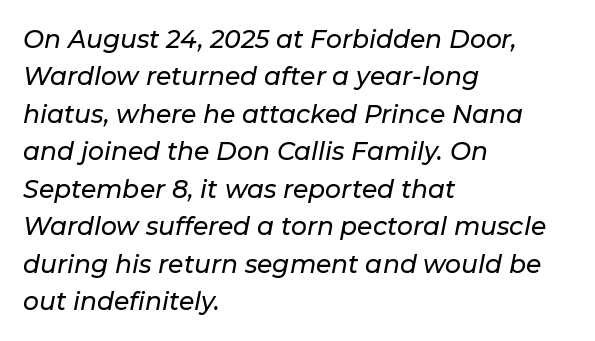
Q: Is the text italic (slanted)? A: Yes, it leans right by about 11 degrees.
Q: Is the text underlined? A: No.
Q: How is the paragraph aligned? A: Left-aligned.
Q: Is the spacing between letters normal or unusually wide? A: Normal.
Q: Is the spacing between lines tight, normal or loose? A: Normal.
